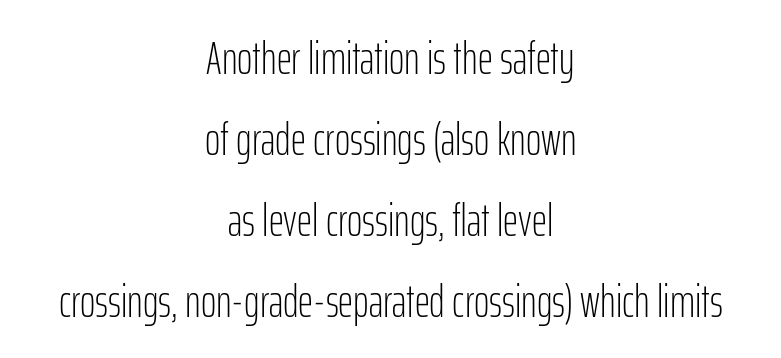
The image shows 47 px light, condensed sans-serif type, upright; set centered, line spacing 1.72x, normal letter spacing, not underlined; low stroke contrast and a medium x-height.
